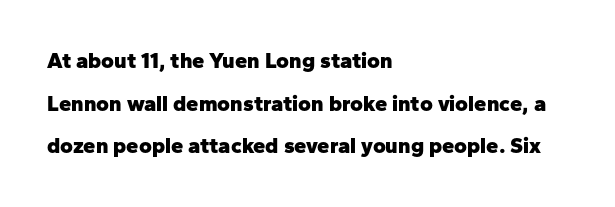
{"italic": "no", "bold": "yes", "underline": "no", "align": "left", "line_spacing": "loose", "line_spacing_ratio": 1.94, "letter_spacing": "normal", "letter_spacing_em": 0.0, "glyph_px": 22}
